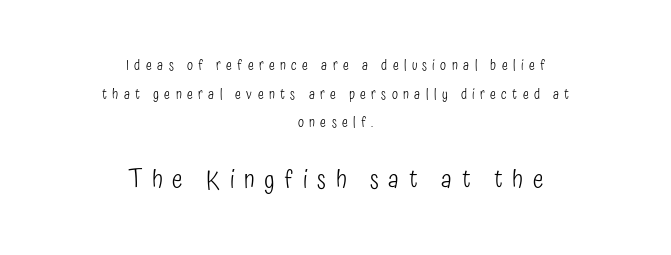
{"italic": "no", "bold": "no", "underline": "no", "align": "center", "line_spacing": "loose", "line_spacing_ratio": 2.04, "letter_spacing": "wide", "letter_spacing_em": 0.38, "larger_block": "second", "size_ratio": 1.79, "glyph_px": 25}
